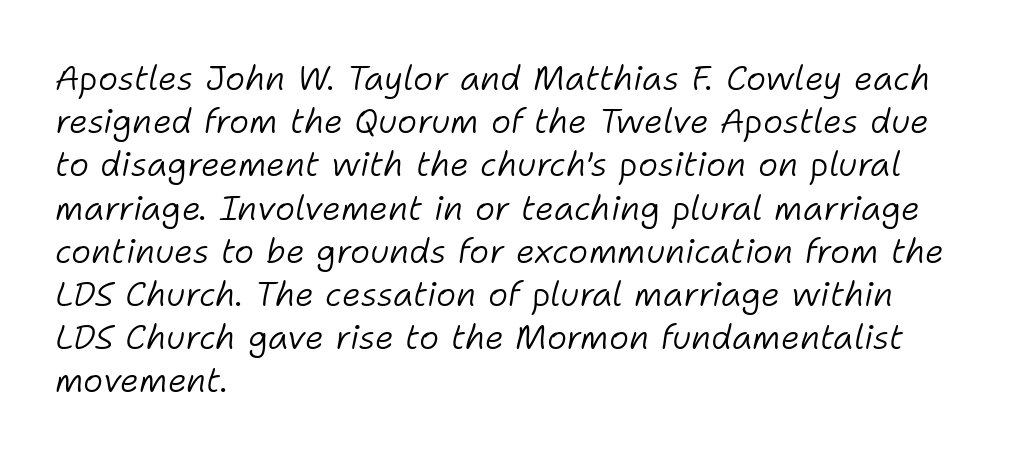
{"italic": "yes", "lean": "right", "slant_degrees": 11, "bold": "no", "weight": "light", "width": "normal", "stroke_contrast": "low", "x_height": "medium", "monospaced": "no", "underline": "no", "align": "left", "line_spacing": "normal", "line_spacing_ratio": 1.27, "letter_spacing": "normal", "letter_spacing_em": 0.0, "glyph_px": 34}
